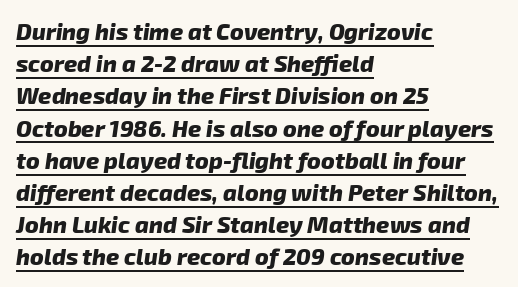
{"bold": "yes", "underline": "yes", "align": "left", "line_spacing": "normal", "line_spacing_ratio": 1.4, "letter_spacing": "normal", "letter_spacing_em": 0.0, "glyph_px": 23}
